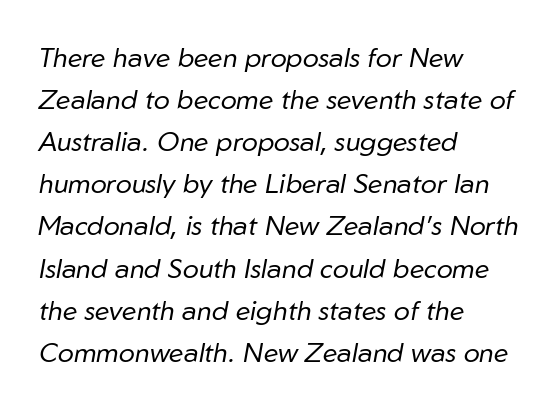
The image shows 27 px text type, italic (leaning right); set left-aligned, normal line spacing (1.56x), normal letter spacing, not underlined.
